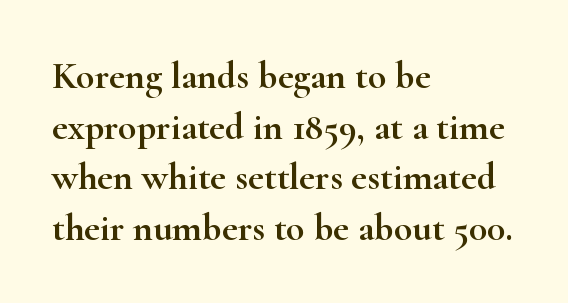
Typographically, this falls in the serif category. Quick note: underline off. Horizontal alignment here is leftward, the default for most running prose. This rendering leaves character spacing at its baseline value.
